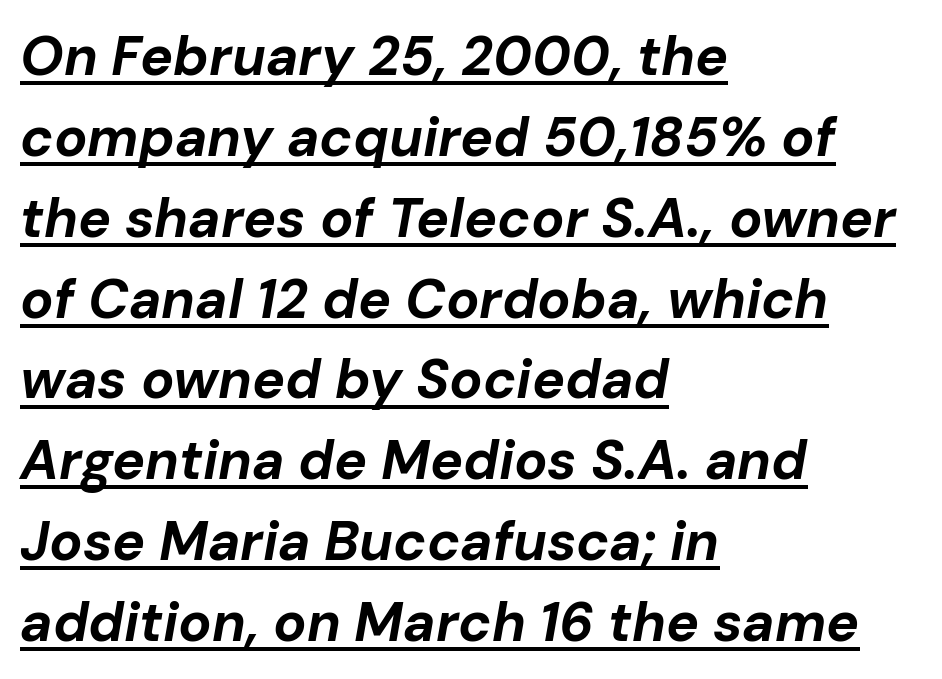
The image shows 55 px bold type, italic (leaning right); set left-aligned, normal line spacing (1.47x), normal letter spacing, underlined; low stroke contrast and a medium x-height.
